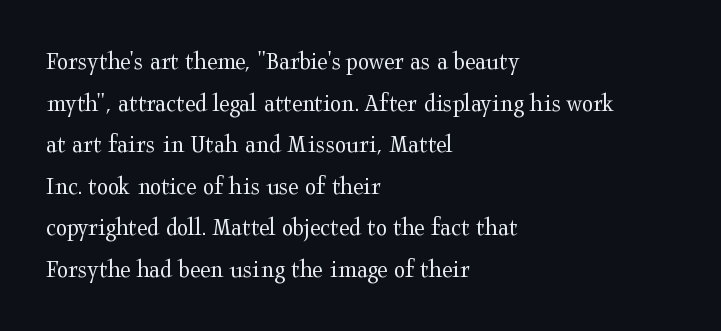
{"italic": "no", "bold": "no", "underline": "no", "align": "left", "line_spacing": "normal", "line_spacing_ratio": 1.6, "letter_spacing": "normal", "letter_spacing_em": 0.0, "glyph_px": 26}
